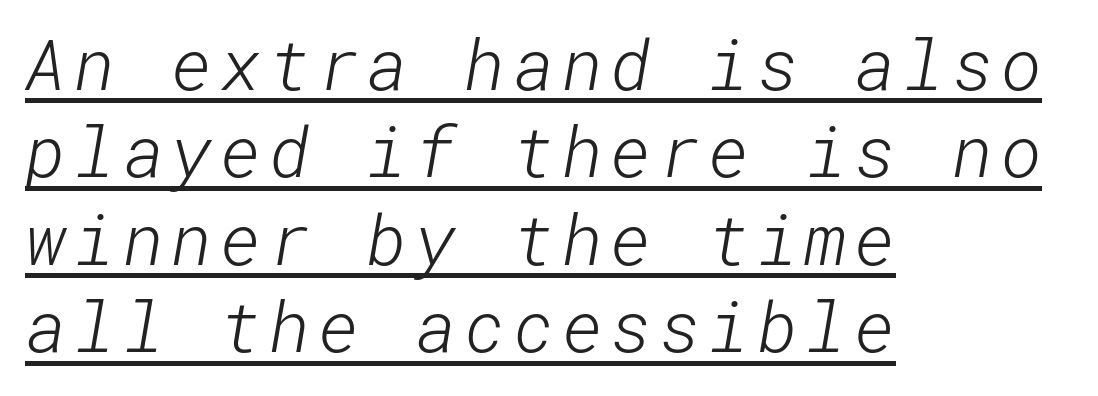
This sample uses a sans-serif face. Beneath each row of characters lies a ruled line. The setting favours the left margin, as ordinary paragraphs usually do. Is there much room between lines? A standard amount, neither cramped nor airy.
